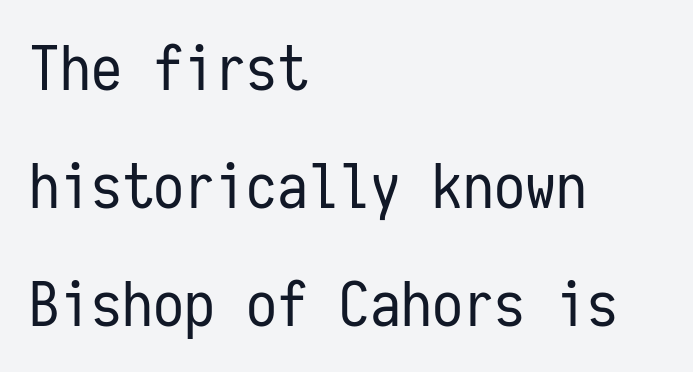
Type without underlining. These glyphs show unthickened strokes, regular width or finer. The lines are spread far apart with generous leading. Rendered with straight, roman letterforms. In CSS terms this would be text-align: left.
